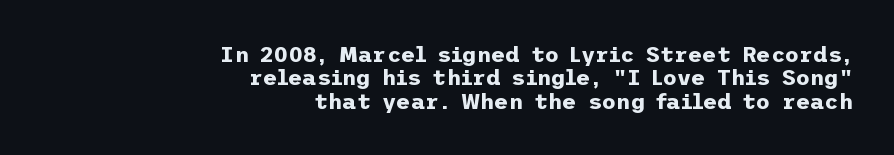
{"italic": "no", "bold": "yes", "underline": "no", "align": "right", "line_spacing": "tight", "line_spacing_ratio": 1.06, "letter_spacing": "normal", "letter_spacing_em": 0.0, "glyph_px": 22}
